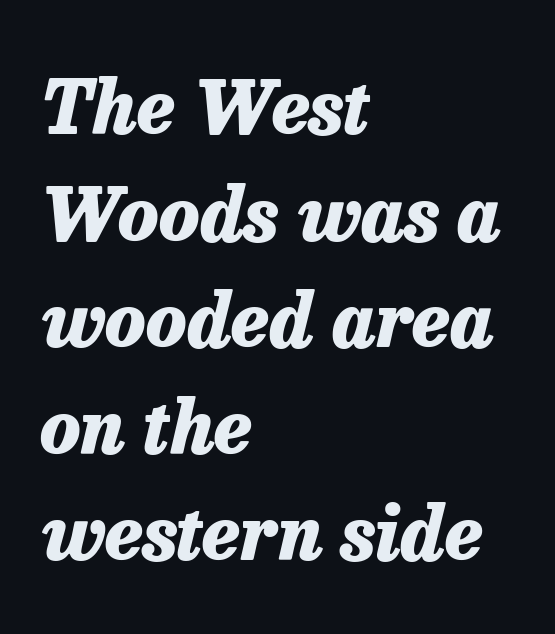
Q: Is the text bold? A: Yes.
Q: Is the text italic (slanted)? A: Yes, it leans right by about 13 degrees.
Q: Is the text underlined? A: No.
Q: How is the paragraph aligned? A: Left-aligned.
Q: Is the spacing between letters normal or unusually wide? A: Normal.
Q: Is the spacing between lines tight, normal or loose? A: Normal.
Q: Width (condensed, normal, or wide)? A: Normal.
Q: Stroke contrast? A: Low.
Q: x-height? A: Medium.
Q: Monospaced? A: No.
